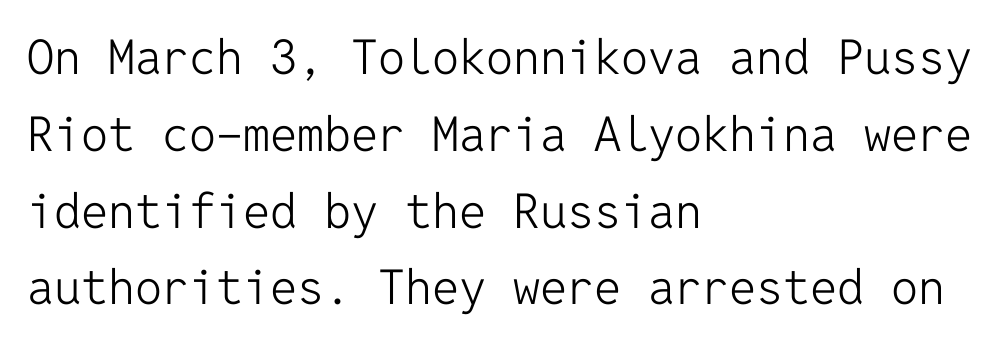
The image shows 48 px light sans-serif type, upright, monospaced; set left-aligned, normal line spacing (1.6x), normal letter spacing, not underlined; low stroke contrast and a medium x-height.
